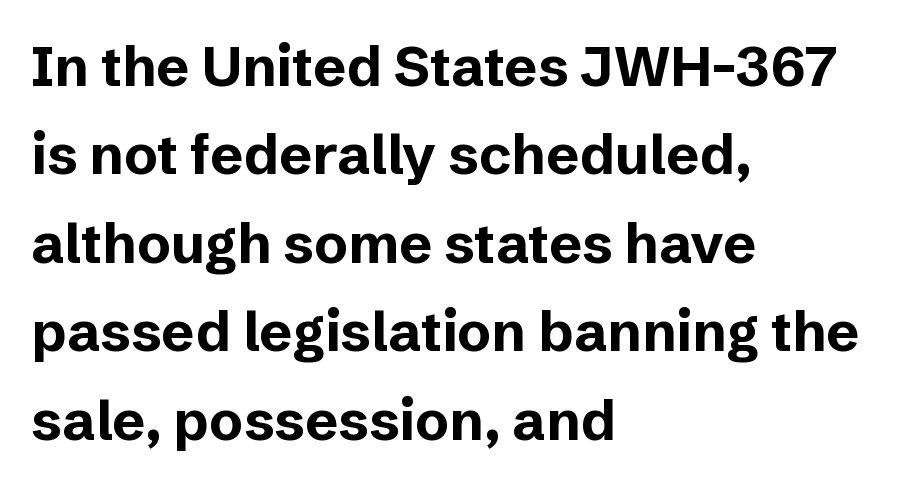
{"serif": "no", "italic": "no", "bold": "yes", "weight": "bold", "width": "normal", "stroke_contrast": "low", "x_height": "medium", "monospaced": "no", "underline": "no", "align": "left", "line_spacing": "normal", "line_spacing_ratio": 1.58, "letter_spacing": "normal", "letter_spacing_em": 0.0, "glyph_px": 56}
